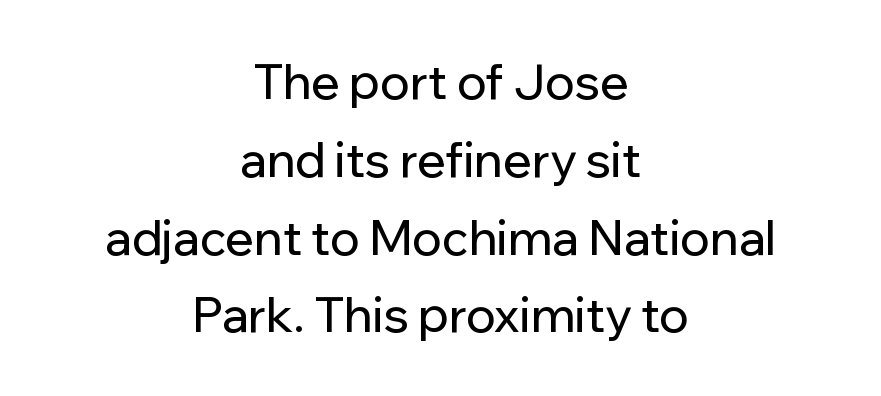
{"serif": "no", "italic": "no", "width": "normal", "stroke_contrast": "low", "x_height": "medium", "monospaced": "no", "underline": "no", "align": "center", "line_spacing": "normal", "line_spacing_ratio": 1.62, "letter_spacing": "normal", "letter_spacing_em": 0.0, "glyph_px": 48}
